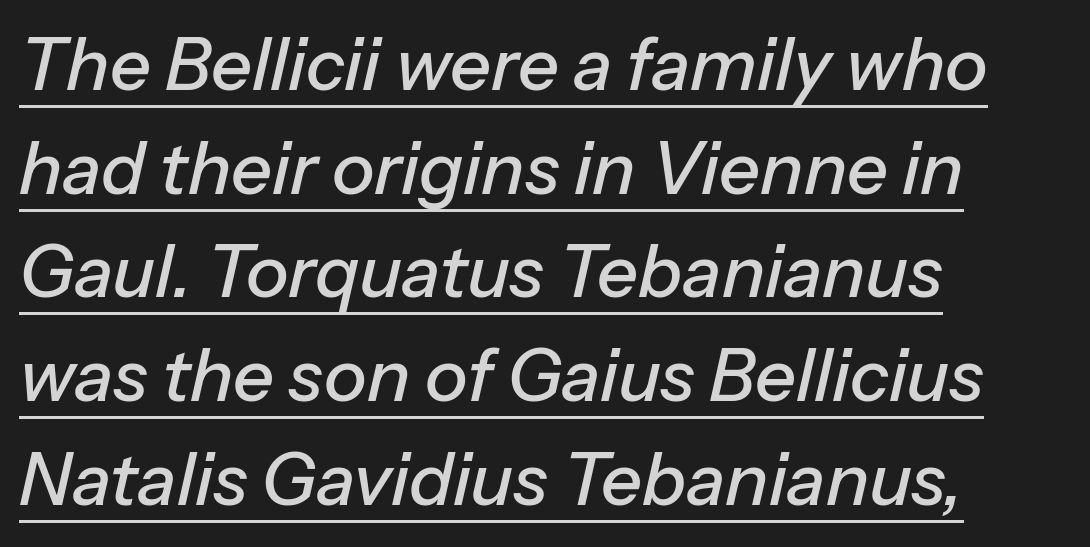
Horizontally, the lines are justified to the leading edge only. The whole block is typeset with a tilt. Spacing verdict: proportional, widths tailored to each character. If you measured baseline to baseline, you'd find a middling distance.
